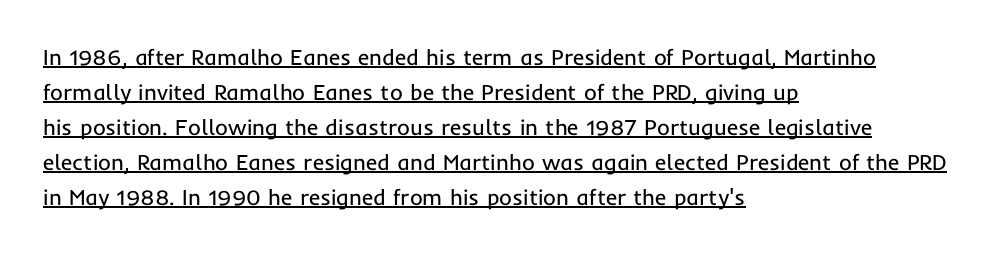
Every character sits straight up, as roman type does. The strokes are not fattened; the text isn't bold. The rows are spaced the way most documents space them. There is no visible air inserted between adjacent glyphs. Emphasis is given by a line drawn under the lettering.
